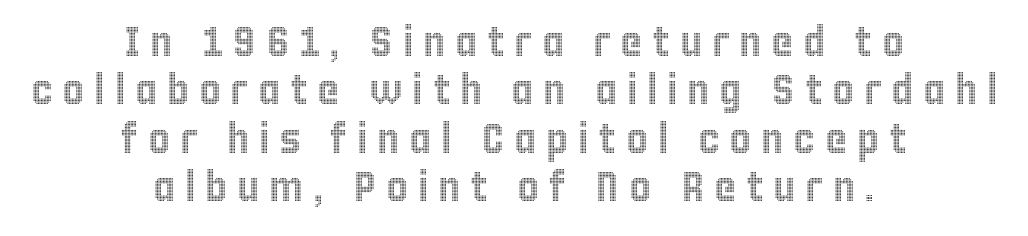
{"italic": "no", "width": "condensed", "x_height": "large", "monospaced": "no", "underline": "no", "align": "center", "line_spacing": "tight", "line_spacing_ratio": 1.15, "letter_spacing": "wide", "letter_spacing_em": 0.23, "glyph_px": 42}
